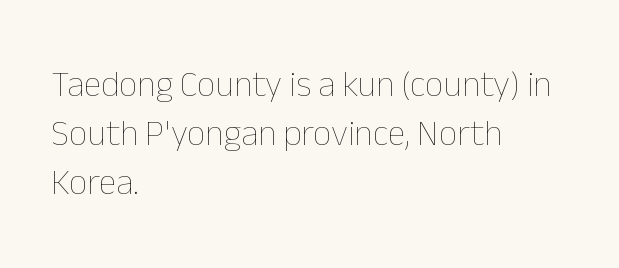
The image shows 36 px thin type, upright; set left-aligned, normal line spacing (1.36x), normal letter spacing, not underlined; low stroke contrast and a medium x-height.
